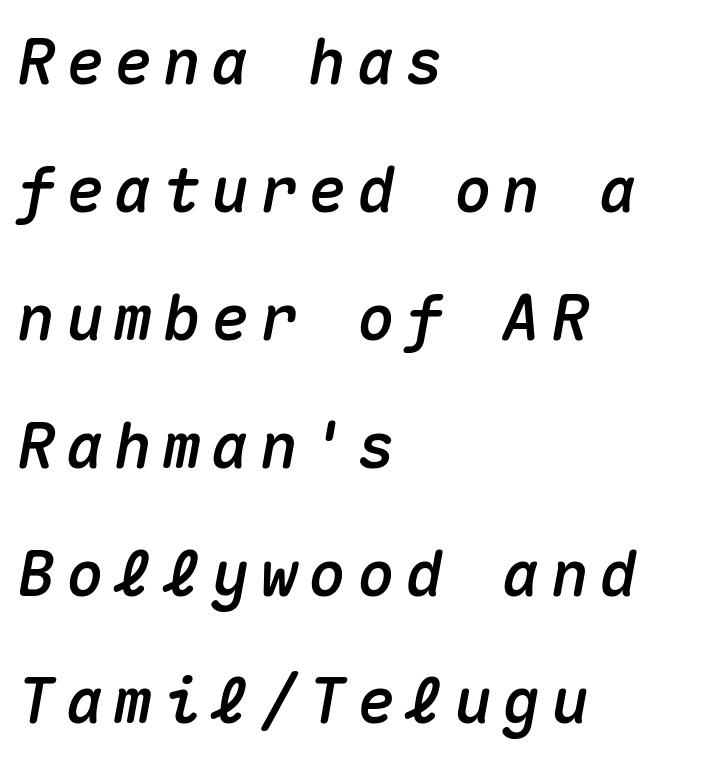
{"italic": "yes", "lean": "right", "slant_degrees": 10, "width": "normal", "stroke_contrast": "medium", "x_height": "medium", "monospaced": "yes", "underline": "no", "align": "left", "line_spacing": "loose", "line_spacing_ratio": 2.03, "glyph_px": 63}
